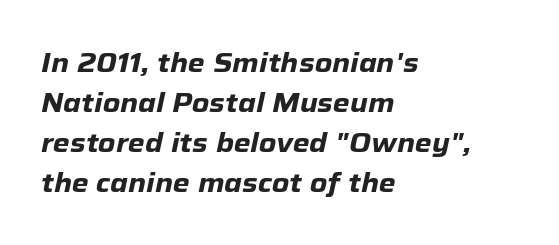
{"italic": "yes", "lean": "right", "slant_degrees": 12, "bold": "yes", "underline": "no", "align": "left", "line_spacing": "normal", "line_spacing_ratio": 1.48, "letter_spacing": "normal", "letter_spacing_em": 0.0, "glyph_px": 27}
